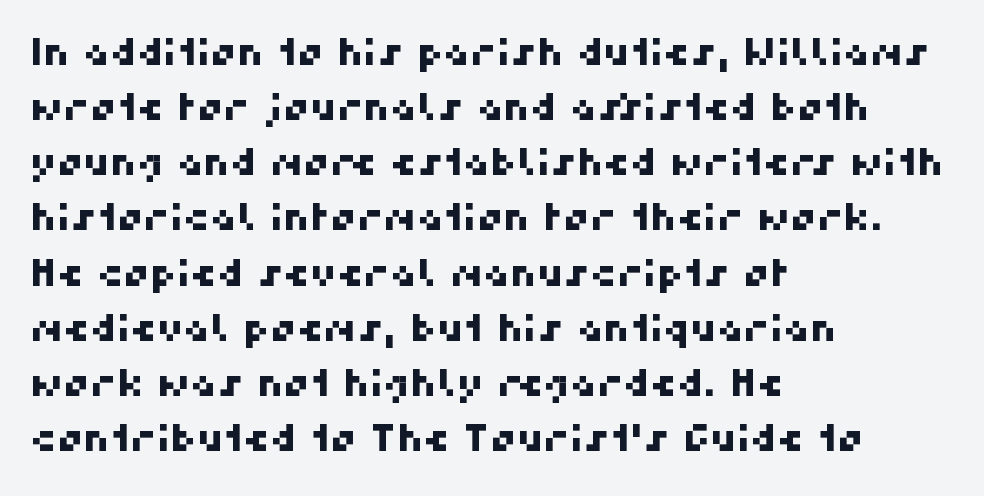
The setting favours the left margin, as ordinary paragraphs usually do. These lines are composed in type without serifs. A bare baseline throughout the passage. The passage shown has conventional tracking throughout.
